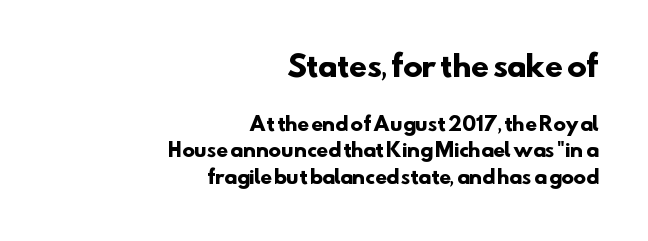
Q: Is the text bold? A: Yes.
Q: Is the typeface a serif or a sans-serif typeface? A: Sans-serif.
Q: Is the text underlined? A: No.
Q: How is the paragraph aligned? A: Right-aligned.
Q: Is the spacing between letters normal or unusually wide? A: Normal.
Q: Is the spacing between lines tight, normal or loose? A: Normal.
Q: Which block of text is set in a larger size, the first (top) or the second (bottom)? A: The first (top) one.
Q: Width (condensed, normal, or wide)? A: Normal.
Q: Stroke contrast? A: Low.
Q: x-height? A: Small.
Q: Monospaced? A: No.
